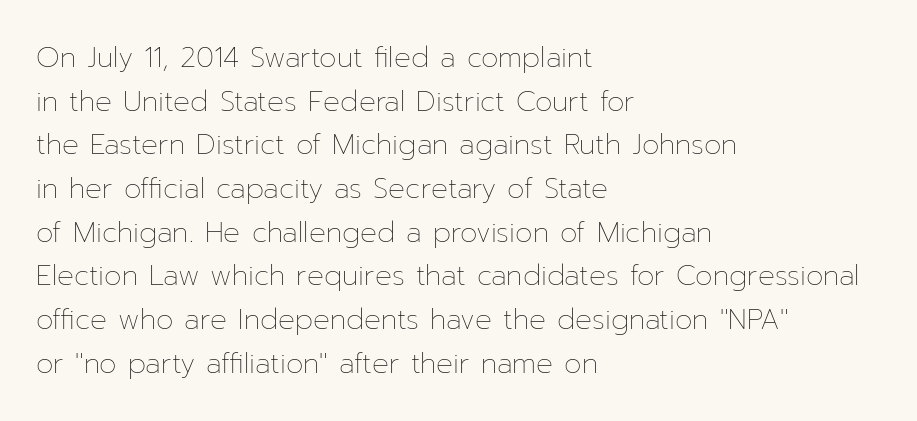
Proportional: the letters do not fall into vertical columns. Ink coverage per letter is moderate at most. Do the letters lean? They stand straight. Letter spacing: default. Each new line begins a customary step beneath the previous one. Reading down the block, your eye returns to a fixed left position each line.
